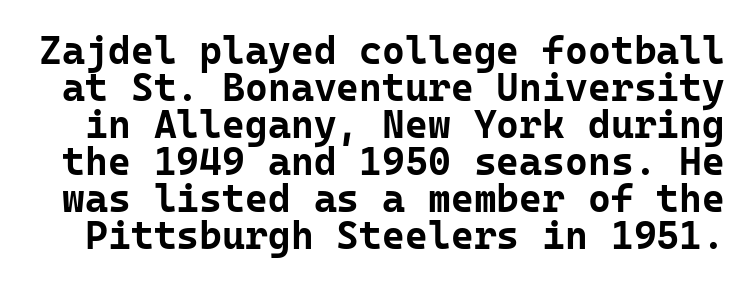
The image shows 39 px bold sans-serif type, upright, monospaced; set tight line spacing (0.95x), normal letter spacing, not underlined; low stroke contrast and a medium x-height.
